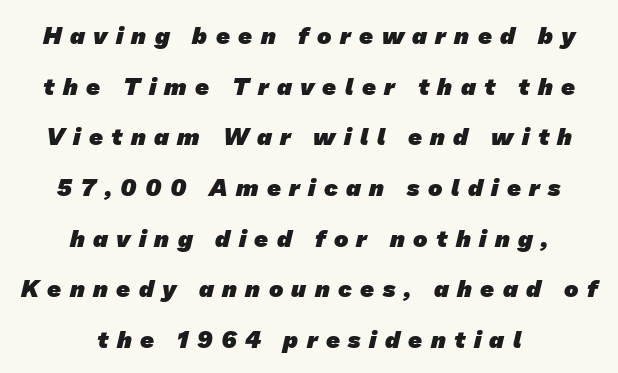
{"bold": "yes", "underline": "no", "align": "center", "line_spacing": "loose", "line_spacing_ratio": 2.11, "letter_spacing": "wide", "letter_spacing_em": 0.35, "glyph_px": 24}
